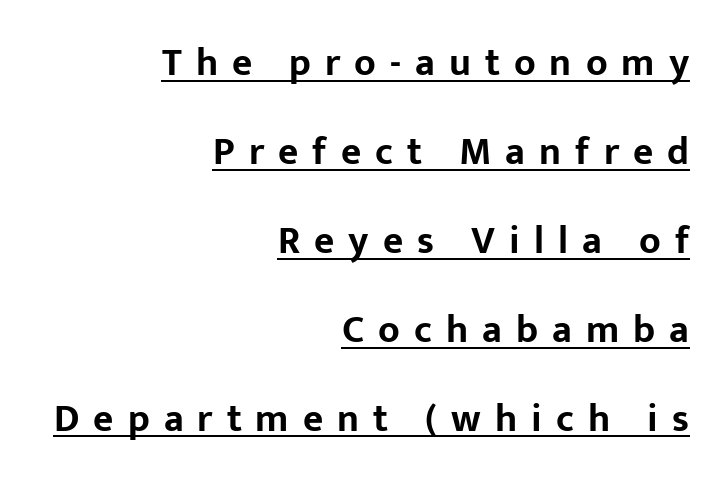
{"serif": "no", "italic": "no", "bold": "yes", "weight": "bold", "width": "normal", "stroke_contrast": "low", "x_height": "medium", "monospaced": "no", "underline": "yes", "align": "right", "line_spacing": "loose", "line_spacing_ratio": 2.28, "letter_spacing": "wide", "letter_spacing_em": 0.36, "glyph_px": 39}
